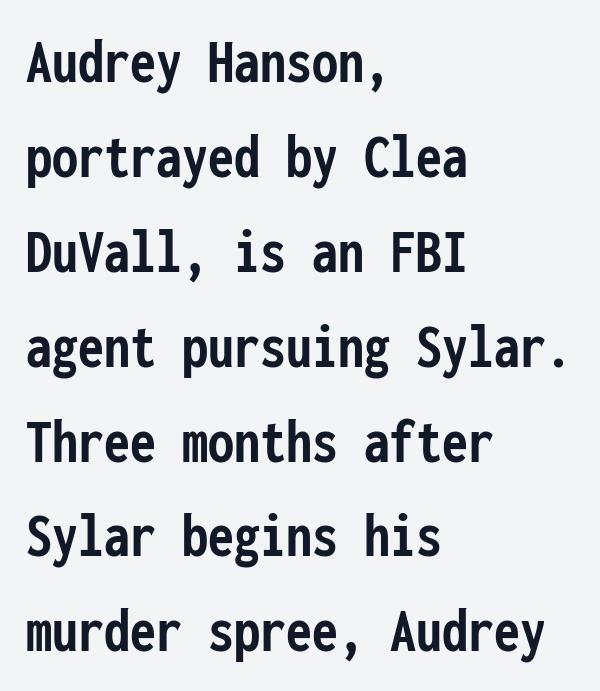
The image shows 65 px semibold, condensed sans-serif type, upright, monospaced; set left-aligned, normal line spacing (1.46x), normal letter spacing, not underlined; low stroke contrast and a medium x-height.
